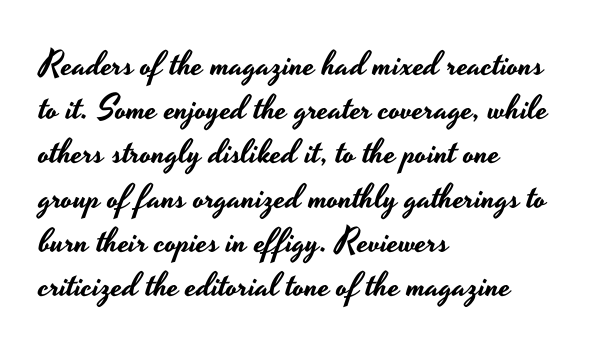
The image shows 34 px wide sans-serif type; set left-aligned, normal line spacing (1.3x), normal letter spacing, not underlined; low stroke contrast and a small x-height.
